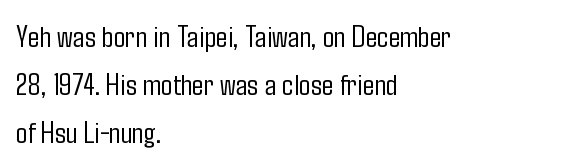
The image shows 31 px light, condensed sans-serif type, upright; set left-aligned, normal line spacing (1.55x), normal letter spacing, not underlined; low stroke contrast and a medium x-height.
